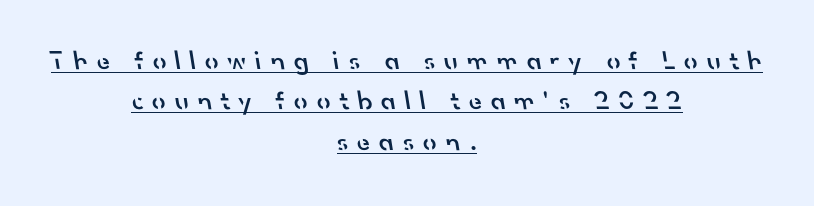
Q: Is the text bold? A: Semi-bold.
Q: Is the text underlined? A: Yes.
Q: How is the paragraph aligned? A: Centered.
Q: Is the spacing between letters normal or unusually wide? A: Unusually wide.
Q: Is the spacing between lines tight, normal or loose? A: Normal.
